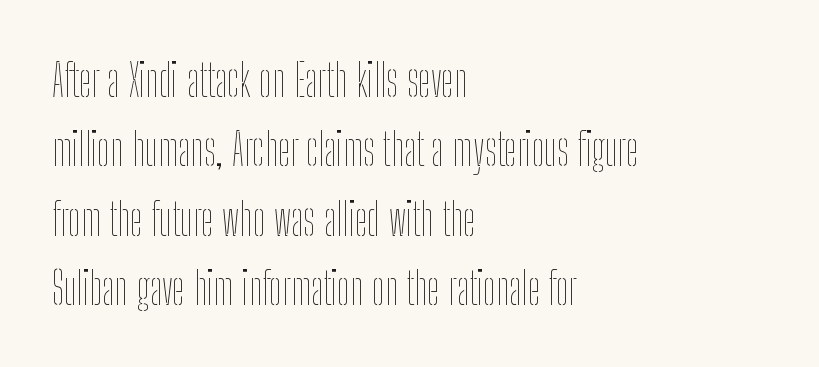
{"italic": "no", "bold": "no", "weight": "thin", "width": "condensed", "stroke_contrast": "low", "x_height": "medium", "monospaced": "no", "underline": "no", "align": "left", "line_spacing": "normal", "line_spacing_ratio": 1.54, "letter_spacing": "normal", "letter_spacing_em": 0.0, "glyph_px": 45}
